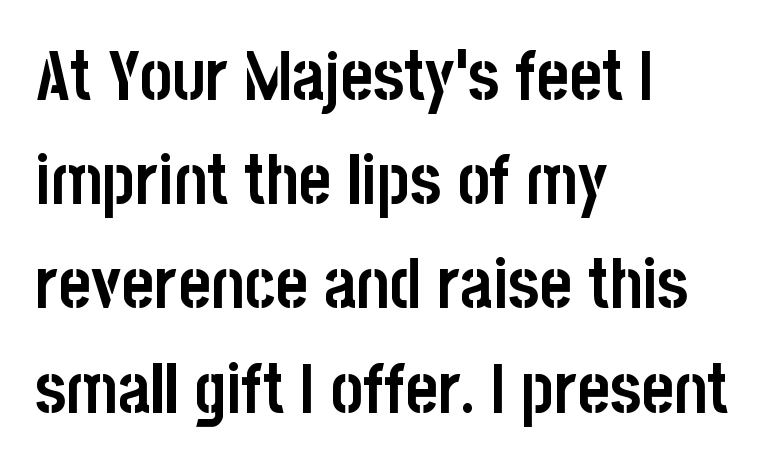
The image shows 69 px semibold, condensed sans-serif type, upright; set left-aligned, normal line spacing (1.51x), normal letter spacing, not underlined; low stroke contrast and a large x-height.
